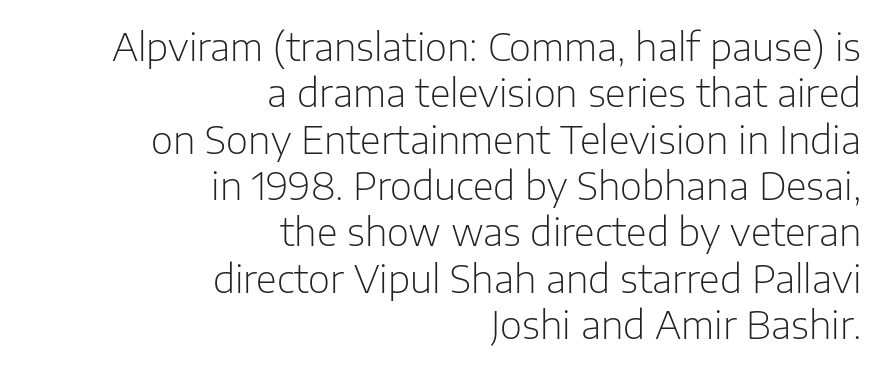
Q: Is the text bold? A: No.
Q: Is the text italic (slanted)? A: No, it is upright.
Q: Is the typeface a serif or a sans-serif typeface? A: Sans-serif.
Q: Is the text underlined? A: No.
Q: How is the paragraph aligned? A: Right-aligned.
Q: Is the spacing between letters normal or unusually wide? A: Normal.
Q: Width (condensed, normal, or wide)? A: Normal.
Q: Stroke contrast? A: Low.
Q: x-height? A: Medium.
Q: Monospaced? A: No.
